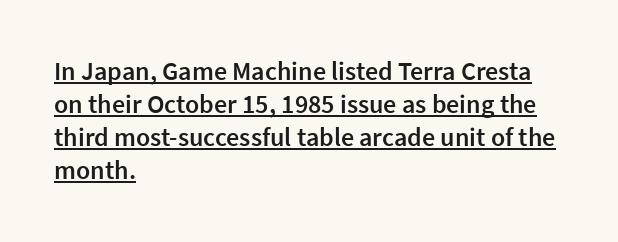
Q: Is the text bold? A: Semi-bold.
Q: Is the text italic (slanted)? A: No, it is upright.
Q: Is the text underlined? A: Yes.
Q: How is the paragraph aligned? A: Left-aligned.
Q: Is the spacing between letters normal or unusually wide? A: Normal.
Q: Is the spacing between lines tight, normal or loose? A: Normal.
